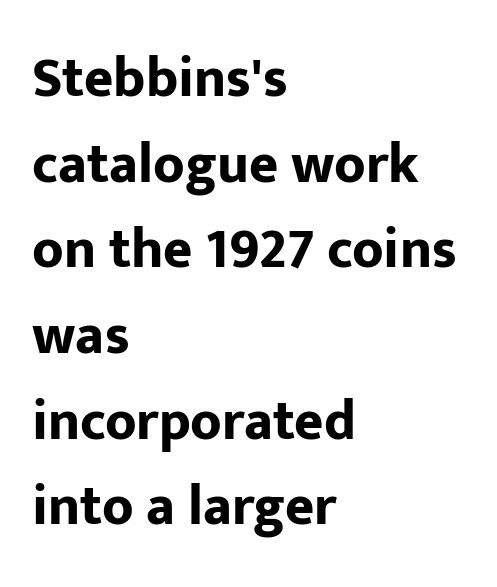
The letters stand straight up with perfectly vertical stems. The letters advance in unequal steps, a hallmark of proportional type. Type style note: lacks serifs. Between one letter and the next there's only the usual sliver of space.
